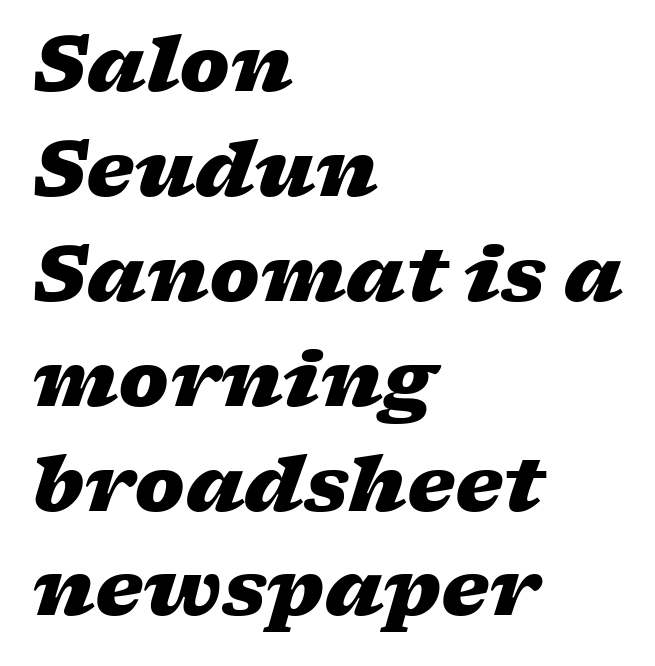
Q: Is the text bold? A: Yes.
Q: Is the text italic (slanted)? A: Yes, it leans right by about 17 degrees.
Q: Is the text underlined? A: No.
Q: How is the paragraph aligned? A: Left-aligned.
Q: Is the spacing between letters normal or unusually wide? A: Normal.
Q: Is the spacing between lines tight, normal or loose? A: Normal.
Q: Width (condensed, normal, or wide)? A: Wide.
Q: Stroke contrast? A: Low.
Q: x-height? A: Medium.
Q: Monospaced? A: No.
